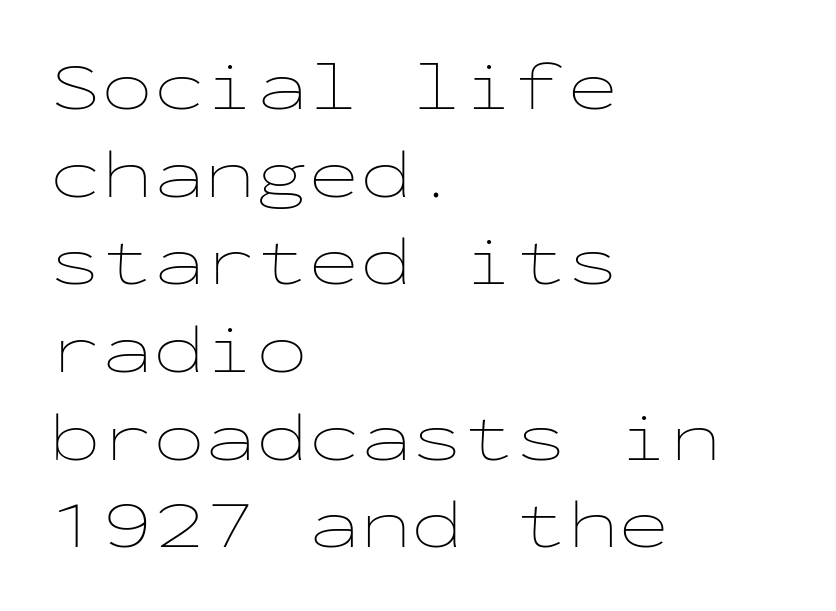
The image shows 69 px thin, wide type, upright, monospaced; set left-aligned, normal line spacing (1.27x), normal letter spacing, not underlined; low stroke contrast and a medium x-height.
